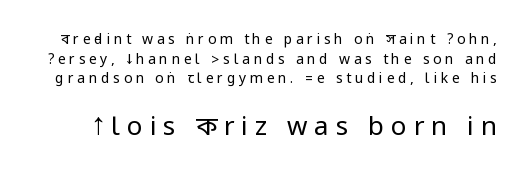
No extra ink here — the face is not bold. Look at the tracking — it's clearly loosened, letters drifting apart. Normally led — the rows are evenly, conventionally spaced. Bigger letters appear in the bottom chunk; the top chunk is reduced. If you drew a line through each stem, it would be perfectly vertical. Only glyphs here, with clear space below each row.
